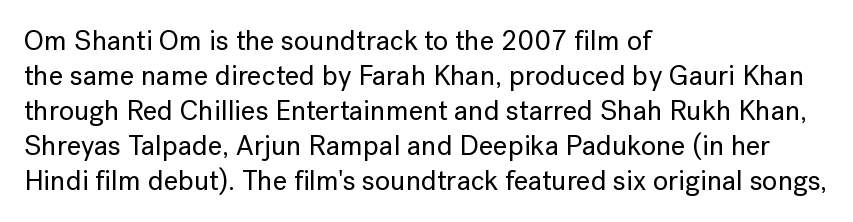
The image shows 28 px sans-serif type, upright; set left-aligned, normal line spacing (1.25x), normal letter spacing, not underlined; low stroke contrast and a medium x-height.
